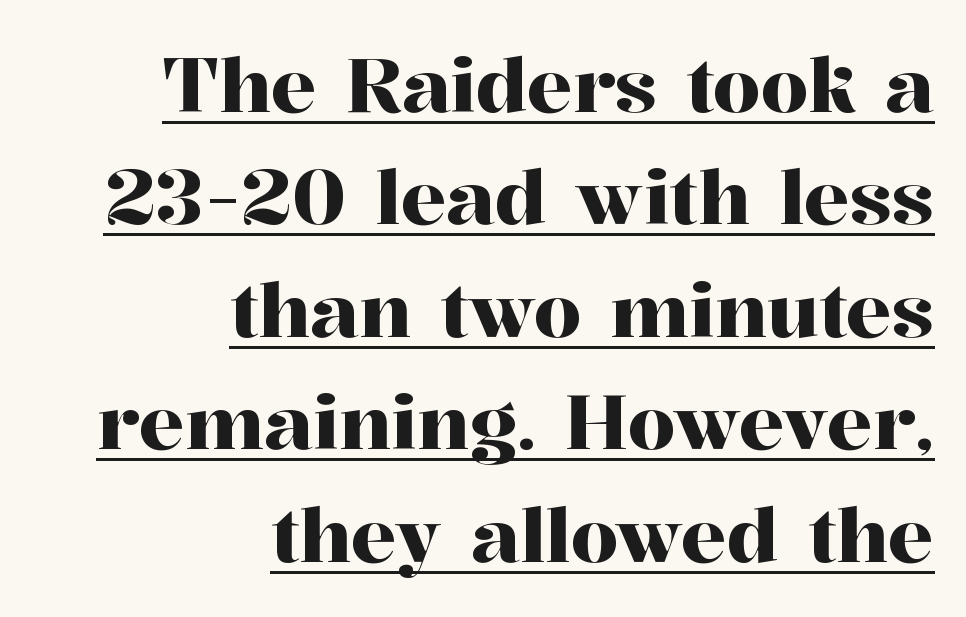
{"serif": "yes", "italic": "no", "width": "normal", "stroke_contrast": "high", "x_height": "medium", "monospaced": "no", "underline": "yes", "align": "right", "line_spacing": "normal", "line_spacing_ratio": 1.48, "letter_spacing": "normal", "letter_spacing_em": 0.0, "glyph_px": 76}
